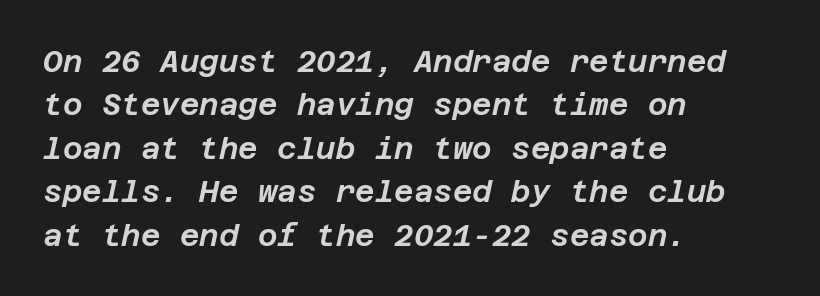
The image shows 30 px text type, italic (leaning right); set left-aligned, normal line spacing (1.45x), normal letter spacing, not underlined; low stroke contrast and a large x-height.
